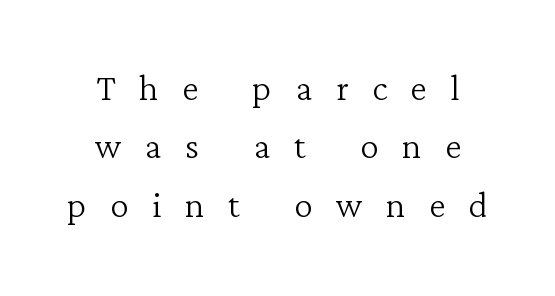
This rendering employs a face with finishing strokes, i.e., a serif. Centered paragraph, ragged on both sides. You could not count columns in this text — the font is proportionally spaced. When letters stand straight like this, we call the style roman or upright. No word sits above an underline. Stroke mass is kept to a normal reading level or below.
